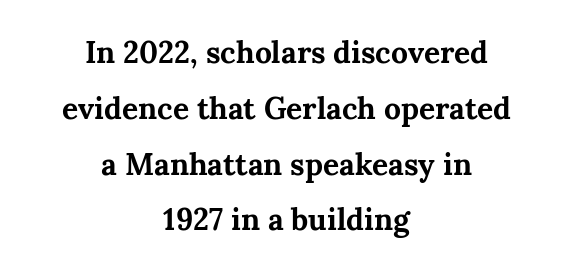
{"serif": "yes", "italic": "no", "bold": "yes", "weight": "bold", "width": "normal", "stroke_contrast": "medium", "x_height": "medium", "monospaced": "no", "underline": "no", "align": "center", "line_spacing_ratio": 1.86, "letter_spacing": "normal", "letter_spacing_em": 0.0, "glyph_px": 30}
